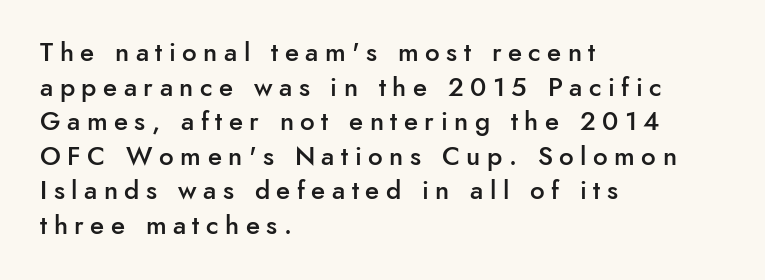
{"italic": "no", "bold": "semi", "underline": "no", "align": "left", "line_spacing": "normal", "line_spacing_ratio": 1.33, "letter_spacing": "wide", "letter_spacing_em": 0.25, "glyph_px": 26}
